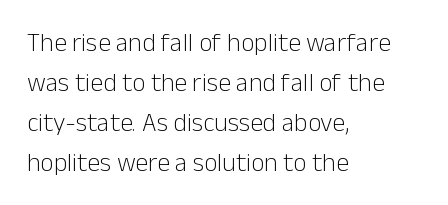
Descender tails drop into unmarked territory. Stroke mass is kept to a normal reading level or below. Default kerning and tracking; the words read as compact shapes. Teacher's note: observe the even left margin — that is flush-left alignment.
